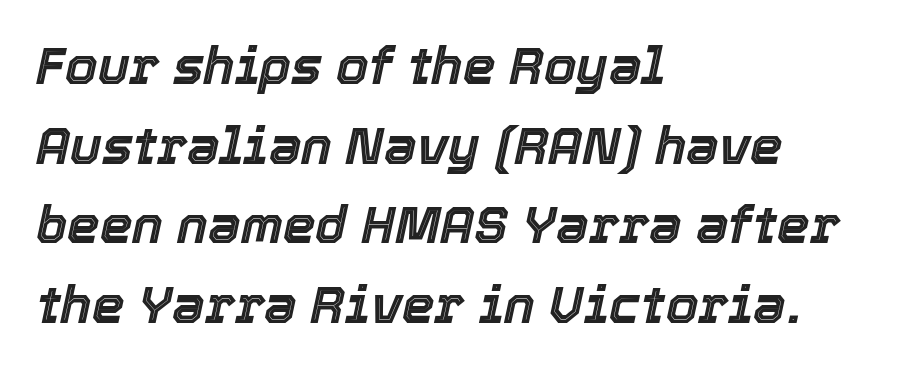
{"italic": "yes", "lean": "right", "slant_degrees": 12, "width": "normal", "x_height": "medium", "monospaced": "no", "underline": "no", "align": "left", "line_spacing": "normal", "line_spacing_ratio": 1.53, "letter_spacing": "normal", "letter_spacing_em": 0.0, "glyph_px": 52}
